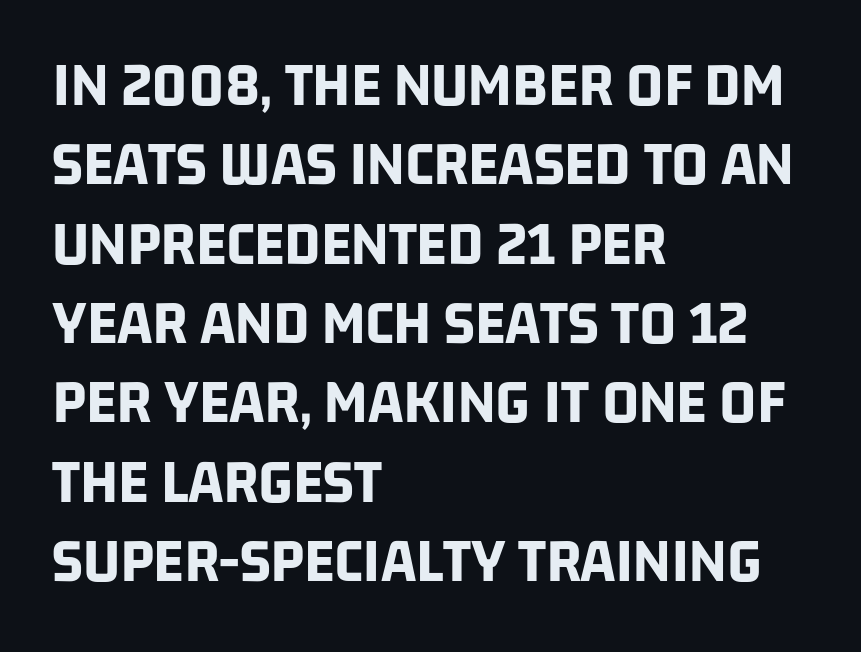
Q: Is the text bold? A: Yes.
Q: Is the typeface a serif or a sans-serif typeface? A: Sans-serif.
Q: Is the text underlined? A: No.
Q: How is the paragraph aligned? A: Left-aligned.
Q: Is the spacing between letters normal or unusually wide? A: Normal.
Q: Width (condensed, normal, or wide)? A: Condensed.
Q: Stroke contrast? A: Low.
Q: x-height? A: Large.
Q: Monospaced? A: No.
